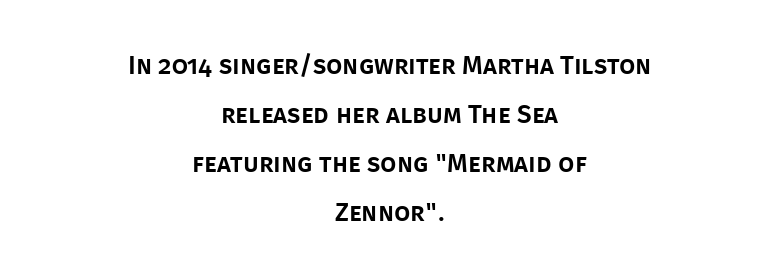
The baseline area is clear. No italicization has been applied; the sample stays upright. If you folded the block vertically in half, each line would mirror itself in length. Does extra space separate the letters? No, they use regular spacing.
